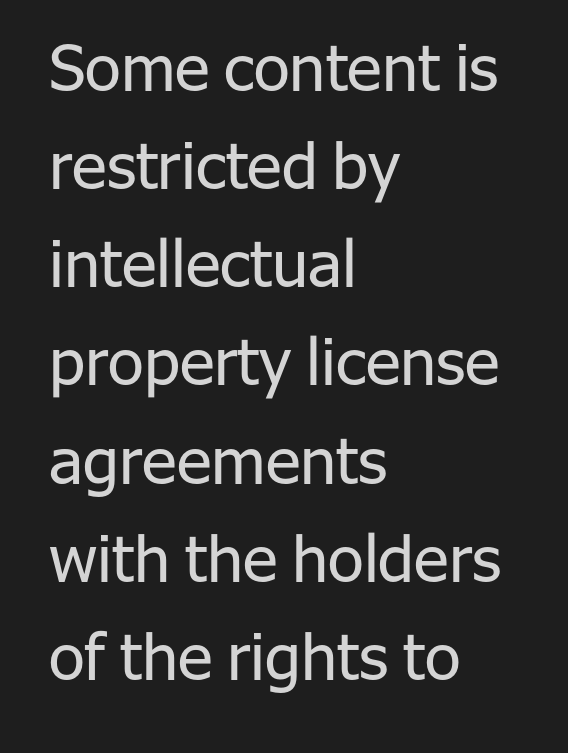
Q: Is the text bold? A: No.
Q: Is the text italic (slanted)? A: No, it is upright.
Q: Is the typeface a serif or a sans-serif typeface? A: Sans-serif.
Q: Is the text underlined? A: No.
Q: How is the paragraph aligned? A: Left-aligned.
Q: Is the spacing between letters normal or unusually wide? A: Normal.
Q: Is the spacing between lines tight, normal or loose? A: Normal.
Q: Width (condensed, normal, or wide)? A: Normal.
Q: Stroke contrast? A: Low.
Q: x-height? A: Medium.
Q: Monospaced? A: No.
